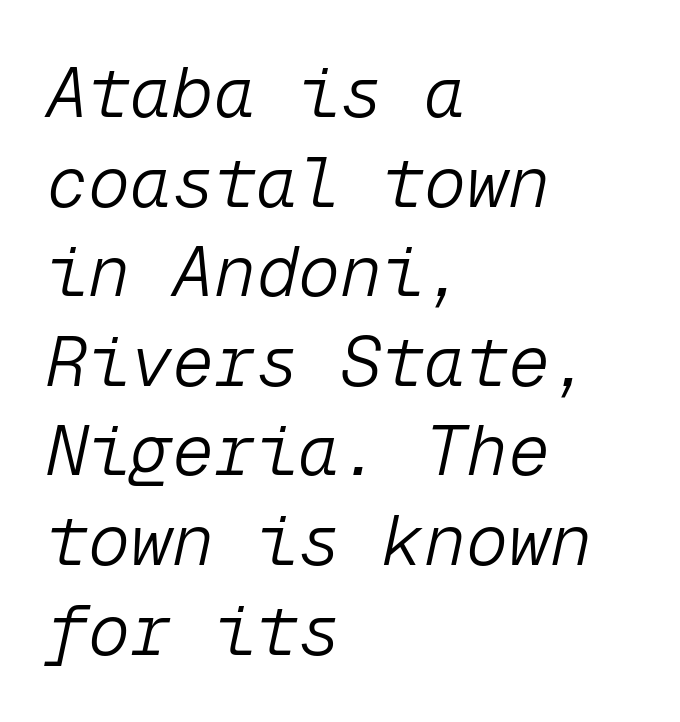
The image shows 70 px light type, italic (leaning right), monospaced; set left-aligned, normal line spacing (1.28x), normal letter spacing, not underlined; low stroke contrast and a medium x-height.
